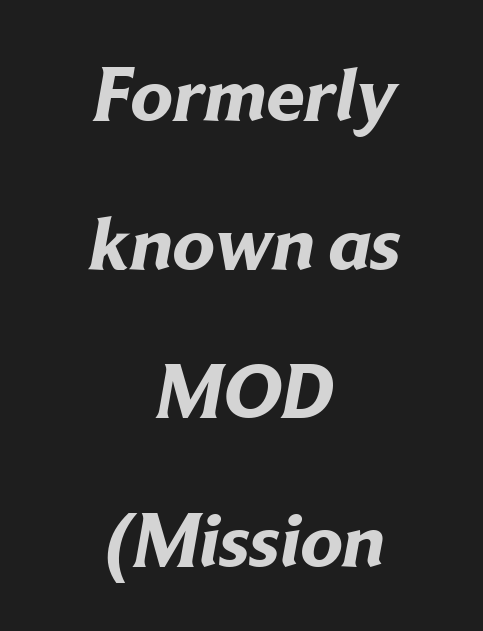
The face used here is a sans, in the tradition of grotesques and geometrics. Typesetter's note: full bold, strokes at maximum text heaviness. Each row of text sits above clean, open space. Leftover space on each line is divided equally before and after the words. These lines are rendered in a variable-pitch font.
